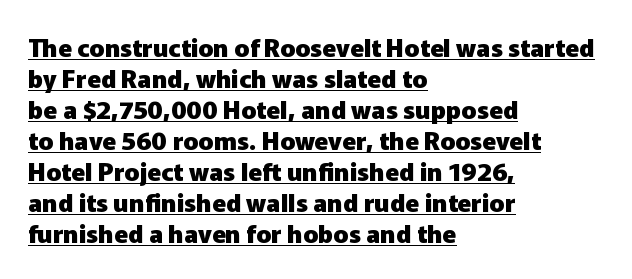
Weight: bold. Between one letter and the next there's only the usual sliver of space. Alignment: flush left. These characters rest on top of a visible drawn line. The specimen reads as upright at a glance.
